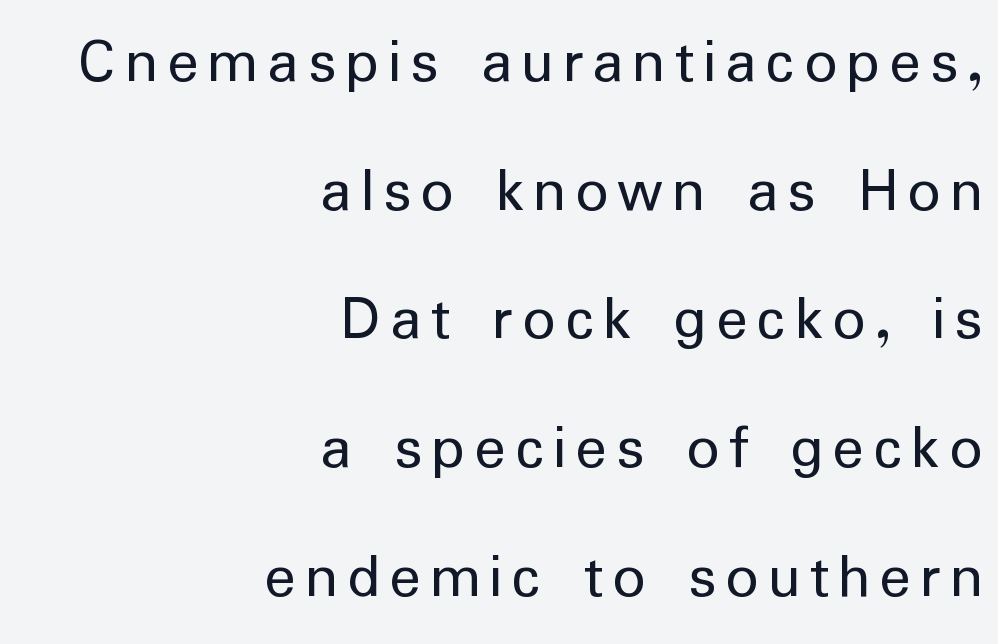
The image shows 65 px regular-weight sans-serif type, upright; set right-aligned, loose line spacing (1.98x), not underlined; low stroke contrast and a medium x-height.
